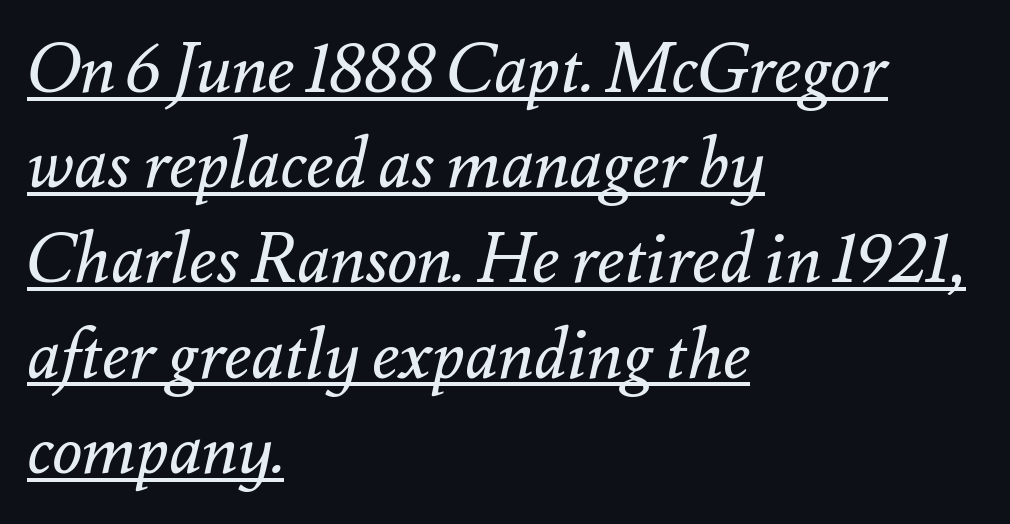
The image shows 69 px regular-weight type, italic (leaning right); set left-aligned, normal line spacing (1.38x), normal letter spacing, underlined; medium stroke contrast and a small x-height.
